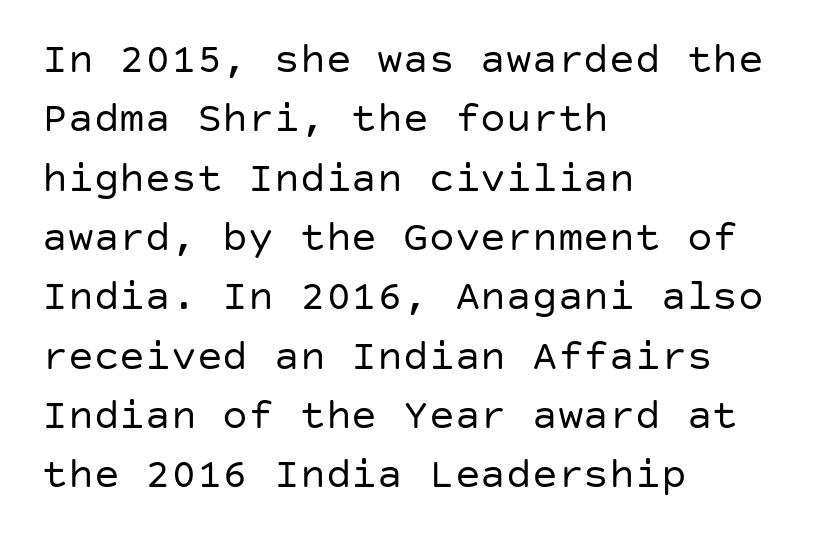
The leading is moderate, giving the passage an even texture. Visually the block forms a straight wall on the left and a jagged coastline on the right. You can tell it's not italic because the verticals are truly vertical. Bare-footed words on every line.
